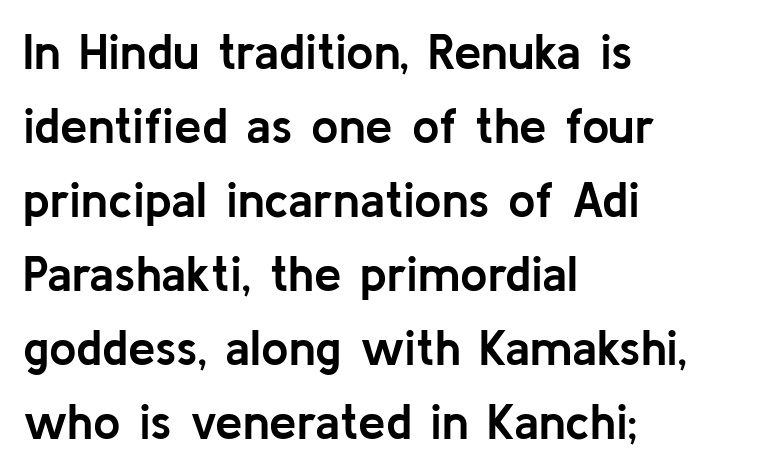
Q: Is the text bold? A: Yes.
Q: Is the text italic (slanted)? A: No, it is upright.
Q: Is the typeface a serif or a sans-serif typeface? A: Sans-serif.
Q: Is the text underlined? A: No.
Q: How is the paragraph aligned? A: Left-aligned.
Q: Is the spacing between letters normal or unusually wide? A: Normal.
Q: Is the spacing between lines tight, normal or loose? A: Normal.
Q: Width (condensed, normal, or wide)? A: Normal.
Q: Stroke contrast? A: Low.
Q: x-height? A: Medium.
Q: Monospaced? A: No.
